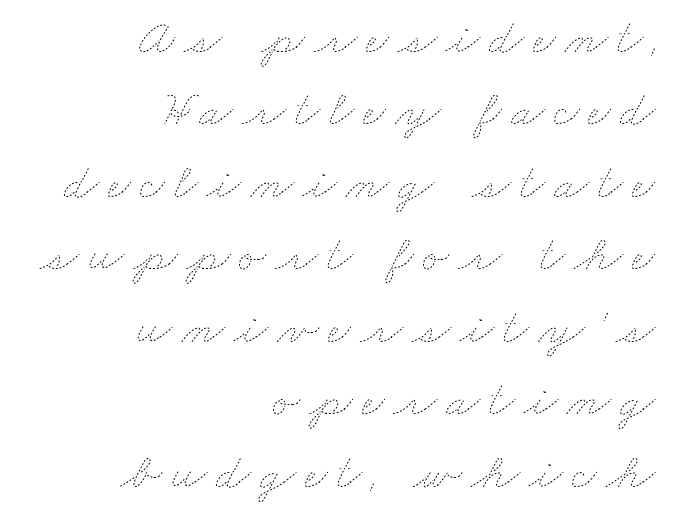
The image shows 50 px thin, wide type; set right-aligned, normal line spacing (1.45x), not underlined; low stroke contrast and a small x-height.
